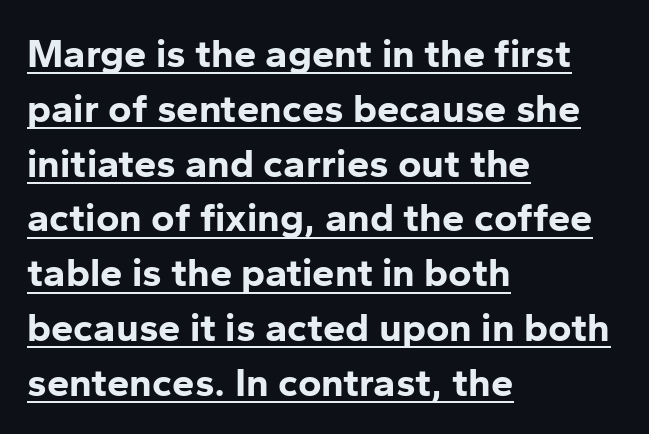
The image shows 40 px bold sans-serif type, upright; set left-aligned, normal line spacing (1.37x), normal letter spacing, underlined; low stroke contrast and a medium x-height.
